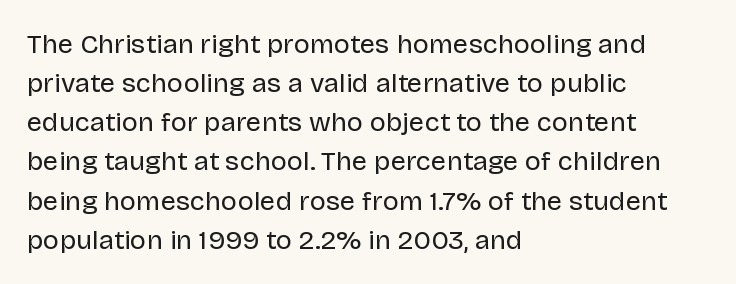
Default kerning and tracking; the words read as compact shapes. No heavy texture on the line: the type isn't bold. A roman cut, with each character standing at attention. Notice how the passage keeps a crisp vertical edge on the left only. Bare-footed words on every line.
